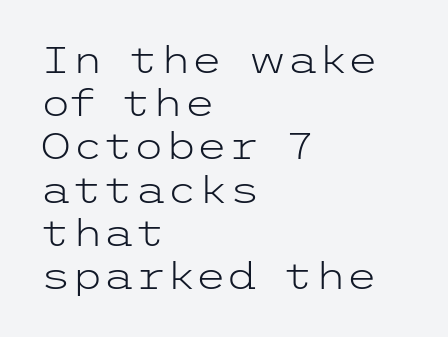
{"serif": "no", "italic": "no", "bold": "no", "weight": "light", "width": "wide", "stroke_contrast": "low", "x_height": "medium", "underline": "no", "align": "left", "line_spacing_ratio": 1.2, "letter_spacing": "normal", "letter_spacing_em": 0.0, "glyph_px": 36}
